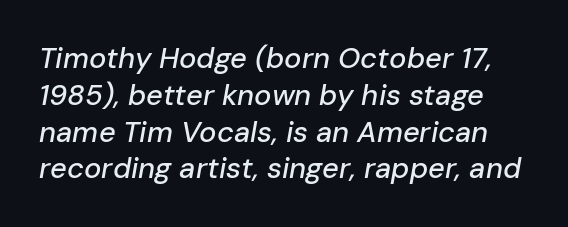
{"italic": "yes", "lean": "right", "slant_degrees": 10, "width": "normal", "stroke_contrast": "low", "x_height": "medium", "monospaced": "no", "underline": "no", "line_spacing": "normal", "line_spacing_ratio": 1.27, "letter_spacing": "normal", "letter_spacing_em": 0.0, "glyph_px": 29}
